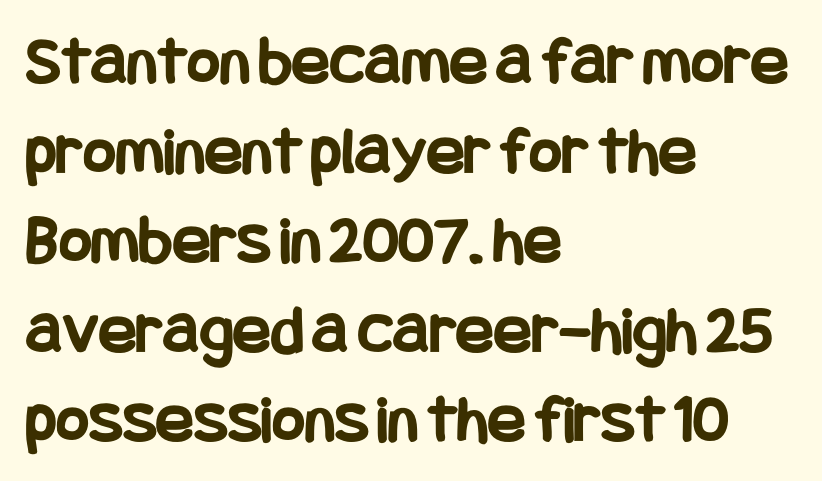
Q: Is the text bold? A: Yes.
Q: Is the text italic (slanted)? A: No, it is upright.
Q: Is the typeface a serif or a sans-serif typeface? A: Sans-serif.
Q: Is the text underlined? A: No.
Q: How is the paragraph aligned? A: Left-aligned.
Q: Is the spacing between letters normal or unusually wide? A: Normal.
Q: Is the spacing between lines tight, normal or loose? A: Normal.
Q: Width (condensed, normal, or wide)? A: Condensed.
Q: Stroke contrast? A: Low.
Q: x-height? A: Large.
